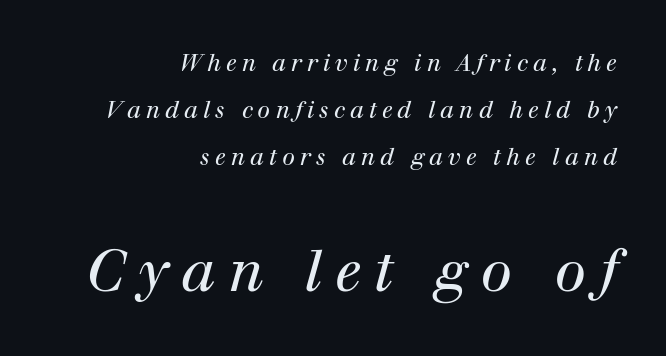
{"serif": "yes", "italic": "yes", "lean": "right", "slant_degrees": 12, "bold": "no", "weight": "regular", "width": "normal", "stroke_contrast": "high", "x_height": "medium", "monospaced": "no", "underline": "no", "align": "right", "line_spacing": "loose", "line_spacing_ratio": 2.05, "letter_spacing": "wide", "letter_spacing_em": 0.22, "larger_block": "second", "size_ratio": 2.48, "glyph_px": 57}
